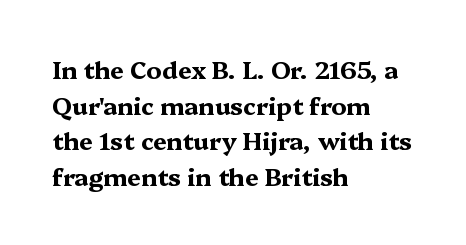
The image shows 24 px bold type, upright; set left-aligned, normal line spacing (1.48x), normal letter spacing, not underlined.
